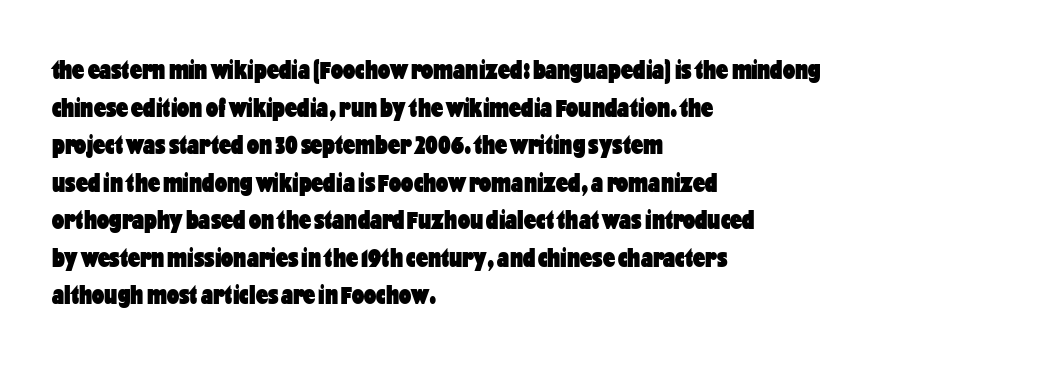
{"italic": "no", "bold": "yes", "underline": "no", "align": "left", "line_spacing": "normal", "line_spacing_ratio": 1.39, "letter_spacing": "normal", "letter_spacing_em": 0.0, "glyph_px": 27}
